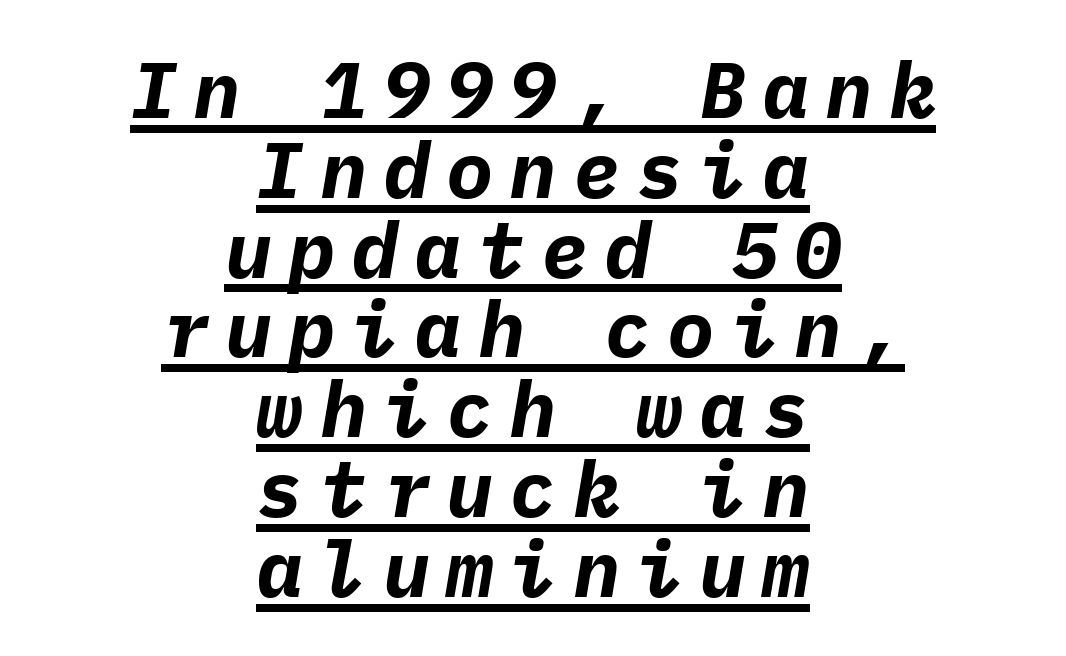
The image shows 79 px bold type, italic (leaning right), monospaced; set centered, tight line spacing (1.01x), unusually wide letter spacing (+0.2 em), underlined; low stroke contrast and a medium x-height.
